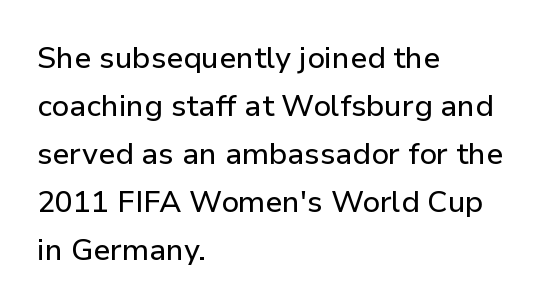
The image shows 30 px sans-serif type, upright; set left-aligned, normal line spacing (1.6x), normal letter spacing, not underlined; low stroke contrast and a medium x-height.
